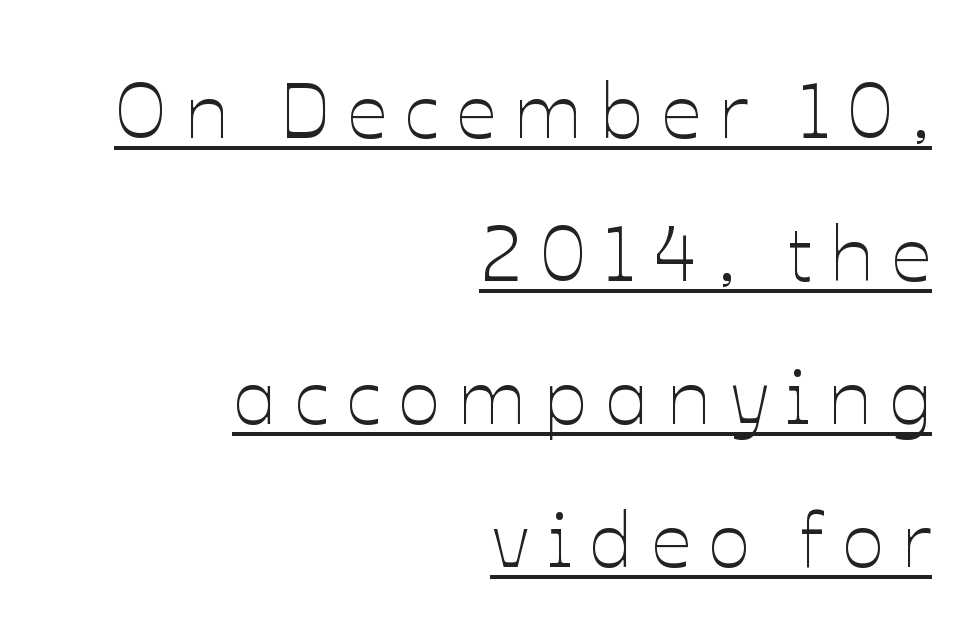
The image shows 79 px thin type, upright; set right-aligned, line spacing 1.81x, unusually wide letter spacing (+0.22 em), underlined; low stroke contrast and a medium x-height.
